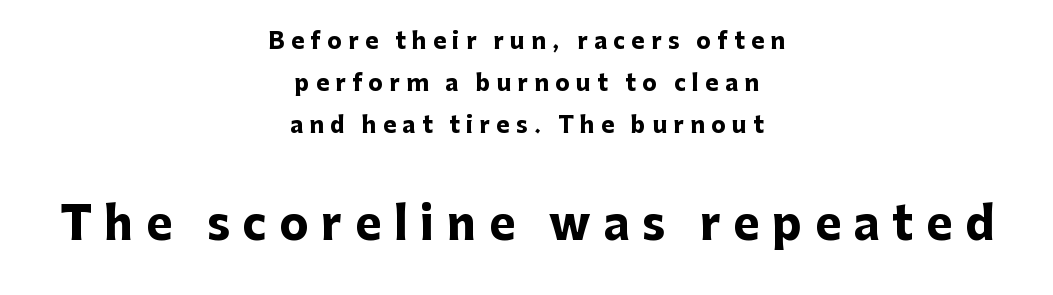
Q: Is the text bold? A: Yes.
Q: Is the text italic (slanted)? A: No, it is upright.
Q: Is the typeface a serif or a sans-serif typeface? A: Sans-serif.
Q: Is the text underlined? A: No.
Q: How is the paragraph aligned? A: Centered.
Q: Is the spacing between letters normal or unusually wide? A: Unusually wide.
Q: Is the spacing between lines tight, normal or loose? A: Loose.
Q: Which block of text is set in a larger size, the first (top) or the second (bottom)? A: The second (bottom) one.
Q: Width (condensed, normal, or wide)? A: Normal.
Q: Stroke contrast? A: Low.
Q: x-height? A: Medium.
Q: Monospaced? A: No.
